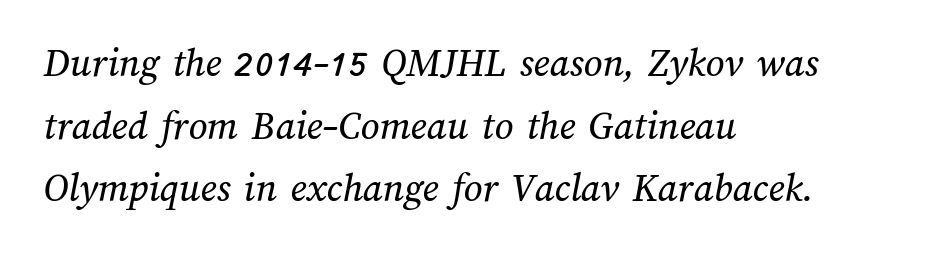
Q: Is the text underlined? A: No.
Q: How is the paragraph aligned? A: Left-aligned.
Q: Is the spacing between letters normal or unusually wide? A: Normal.
Q: Is the spacing between lines tight, normal or loose? A: Normal.
Q: Width (condensed, normal, or wide)? A: Normal.
Q: Stroke contrast? A: Medium.
Q: x-height? A: Medium.
Q: Monospaced? A: No.
